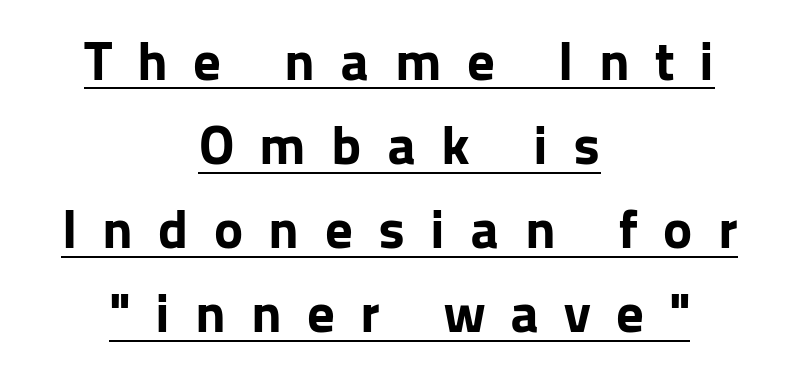
Q: Is the text bold? A: Yes.
Q: Is the text italic (slanted)? A: No, it is upright.
Q: Is the typeface a serif or a sans-serif typeface? A: Sans-serif.
Q: Is the text underlined? A: Yes.
Q: How is the paragraph aligned? A: Centered.
Q: Is the spacing between letters normal or unusually wide? A: Unusually wide.
Q: Is the spacing between lines tight, normal or loose? A: Normal.
Q: Width (condensed, normal, or wide)? A: Normal.
Q: Stroke contrast? A: Low.
Q: x-height? A: Medium.
Q: Monospaced? A: No.
